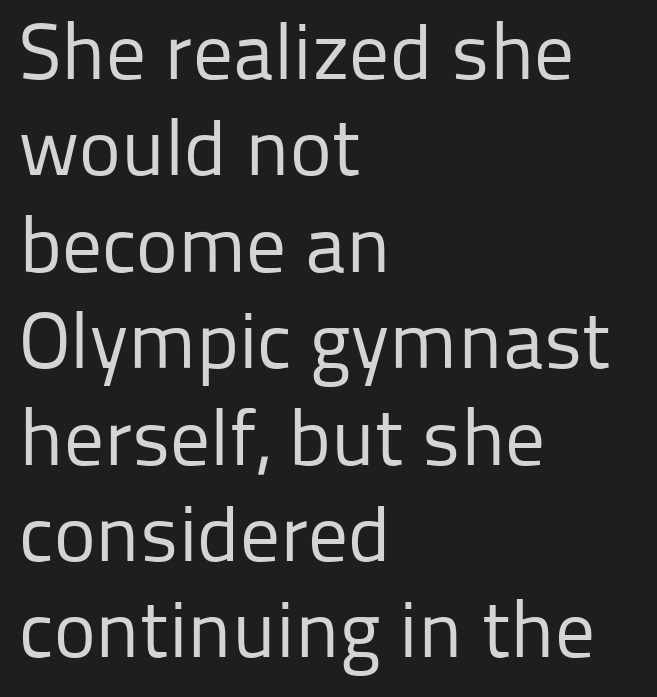
The image shows 79 px regular-weight sans-serif type, upright; set left-aligned, line spacing 1.22x, normal letter spacing, not underlined; low stroke contrast and a medium x-height.
